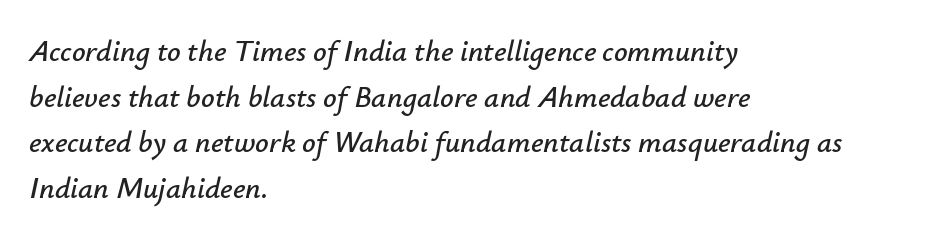
Q: Is the text italic (slanted)? A: Yes, it leans right by about 12 degrees.
Q: Is the text underlined? A: No.
Q: How is the paragraph aligned? A: Left-aligned.
Q: Is the spacing between letters normal or unusually wide? A: Normal.
Q: Is the spacing between lines tight, normal or loose? A: Normal.
Q: Width (condensed, normal, or wide)? A: Normal.
Q: Stroke contrast? A: Low.
Q: x-height? A: Small.
Q: Monospaced? A: No.
